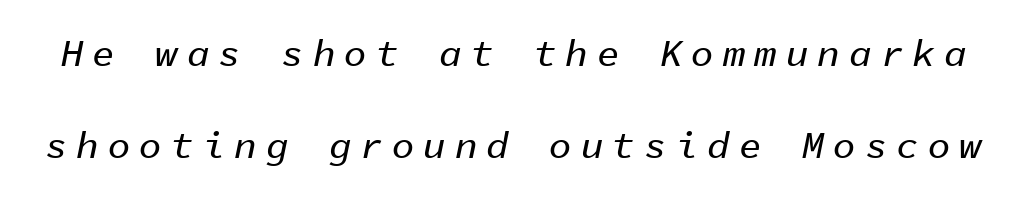
Q: Is the text italic (slanted)? A: Yes, it leans right by about 11 degrees.
Q: Is the text underlined? A: No.
Q: Is the spacing between letters normal or unusually wide? A: Unusually wide.
Q: Is the spacing between lines tight, normal or loose? A: Loose.
Q: Width (condensed, normal, or wide)? A: Normal.
Q: Stroke contrast? A: Low.
Q: x-height? A: Medium.
Q: Monospaced? A: Yes.
